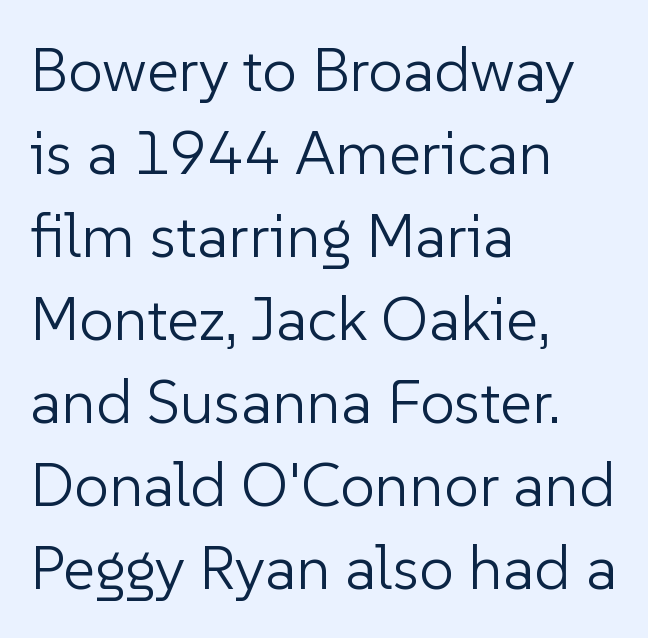
The image shows 62 px light sans-serif type, upright; set left-aligned, normal line spacing (1.34x), normal letter spacing, not underlined; low stroke contrast and a medium x-height.
